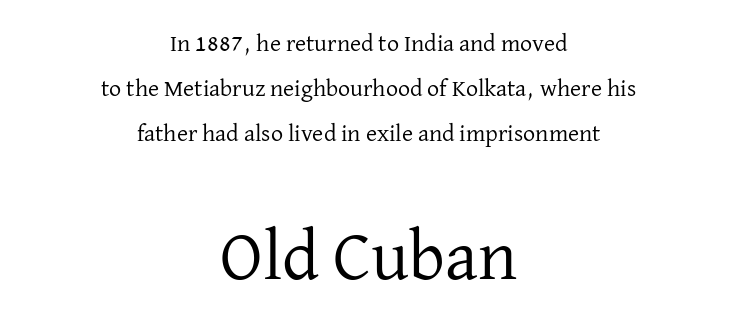
{"serif": "yes", "italic": "no", "bold": "no", "weight": "regular", "width": "normal", "stroke_contrast": "low", "x_height": "medium", "monospaced": "no", "underline": "no", "align": "center", "line_spacing_ratio": 1.87, "letter_spacing": "normal", "letter_spacing_em": 0.0, "larger_block": "second", "size_ratio": 2.96, "glyph_px": 71}
